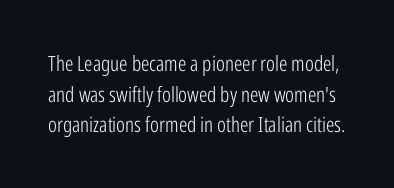
Italic? Not at all — the glyphs are vertical. Honestly, the row spacing looks completely unremarkable. Heaviness? Minimal to ordinary, like unemphasized prose. The letters sit at their default tracking, neither squeezed nor spread. Anything drawn beneath the words? Only blank space.
